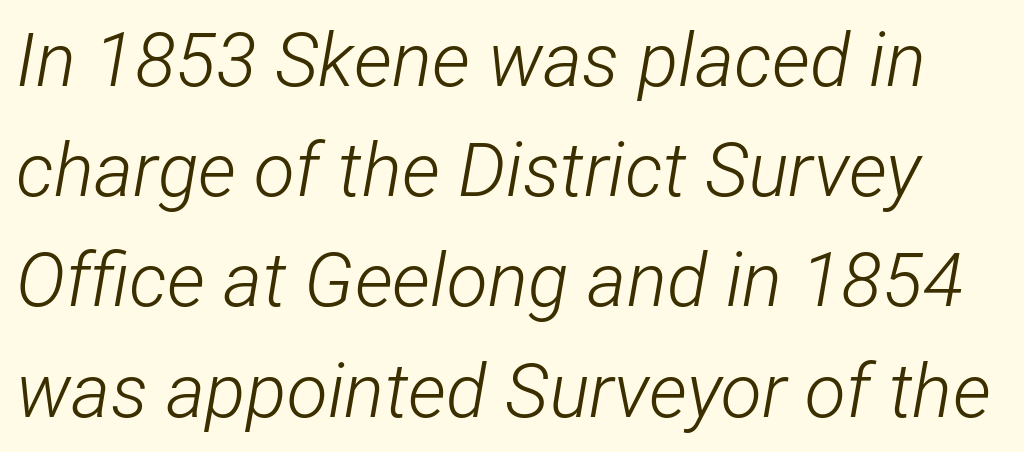
Q: Is the text bold? A: No.
Q: Is the text italic (slanted)? A: Yes, it leans right by about 12 degrees.
Q: Is the text underlined? A: No.
Q: Is the spacing between letters normal or unusually wide? A: Normal.
Q: Is the spacing between lines tight, normal or loose? A: Normal.
Q: Width (condensed, normal, or wide)? A: Condensed.
Q: Stroke contrast? A: Low.
Q: x-height? A: Medium.
Q: Monospaced? A: No.
